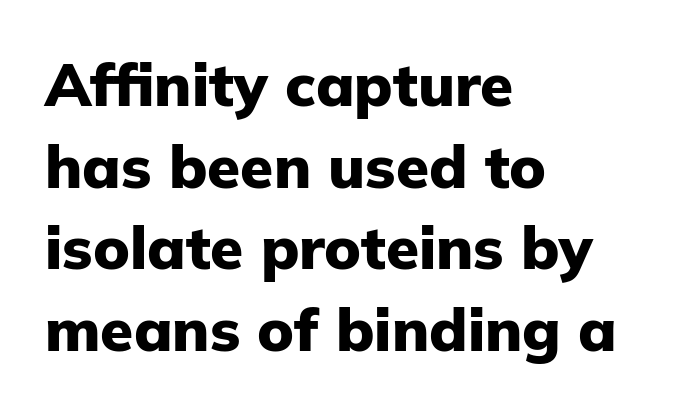
The image shows 60 px heavy sans-serif type, upright; set left-aligned, normal line spacing (1.36x), normal letter spacing, not underlined; low stroke contrast and a medium x-height.
